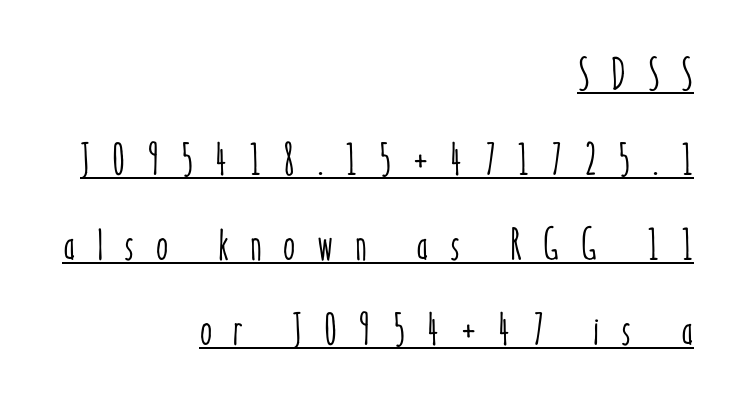
Q: Is the text italic (slanted)? A: No, it is upright.
Q: Is the text underlined? A: Yes.
Q: How is the paragraph aligned? A: Right-aligned.
Q: Is the spacing between letters normal or unusually wide? A: Unusually wide.
Q: Is the spacing between lines tight, normal or loose? A: Loose.
Q: Width (condensed, normal, or wide)? A: Condensed.
Q: Stroke contrast? A: Low.
Q: x-height? A: Medium.
Q: Monospaced? A: No.
